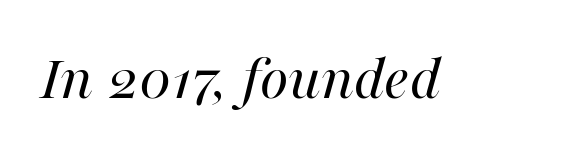
Q: Is the text bold? A: No.
Q: Is the text italic (slanted)? A: Yes, it leans right by about 16 degrees.
Q: Is the text underlined? A: No.
Q: Is the spacing between letters normal or unusually wide? A: Normal.
Q: Width (condensed, normal, or wide)? A: Normal.
Q: Stroke contrast? A: High.
Q: x-height? A: Medium.
Q: Monospaced? A: No.
